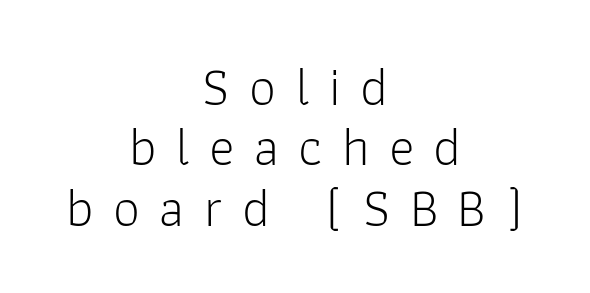
The image shows 54 px light sans-serif type, upright; set centered, tight line spacing (1.12x), unusually wide letter spacing (+0.36 em), not underlined; low stroke contrast and a medium x-height.
